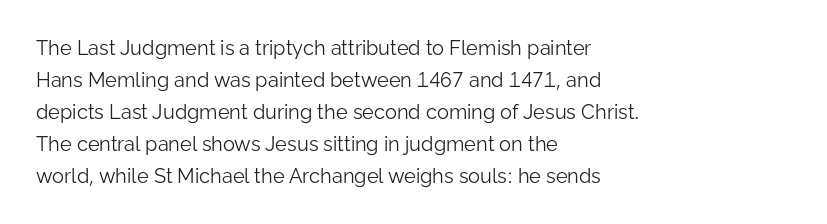
Q: Is the text bold? A: No.
Q: Is the text italic (slanted)? A: No, it is upright.
Q: Is the text underlined? A: No.
Q: How is the paragraph aligned? A: Left-aligned.
Q: Is the spacing between letters normal or unusually wide? A: Normal.
Q: Is the spacing between lines tight, normal or loose? A: Normal.
